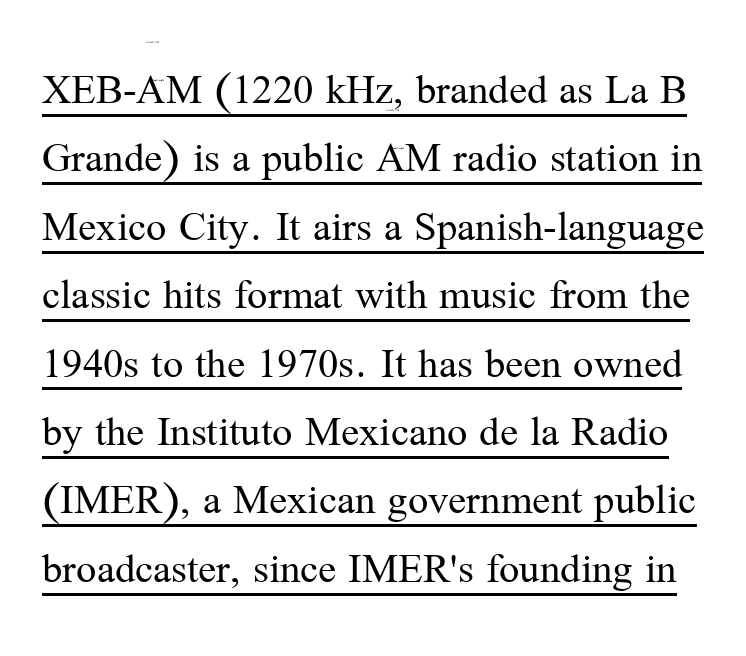
The image shows 45 px regular-weight serif type, upright; set normal line spacing (1.52x), normal letter spacing, underlined; medium stroke contrast and a medium x-height.
